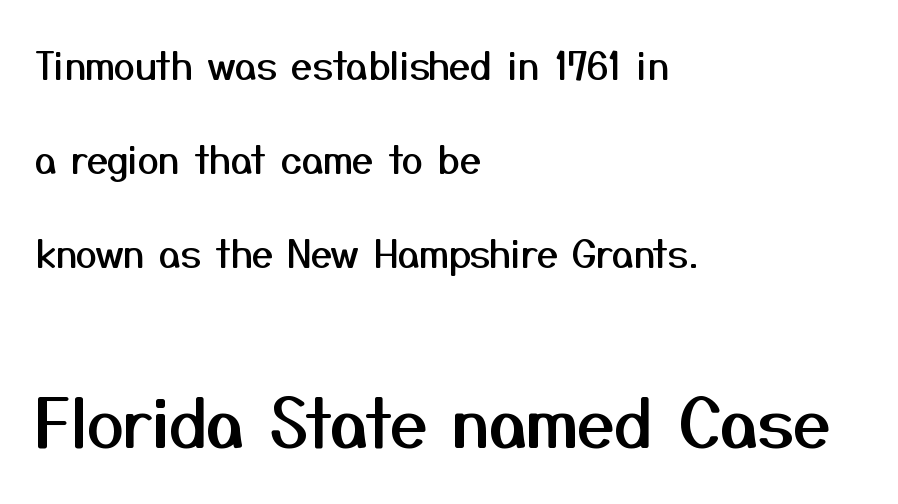
The image shows 67 px sans-serif type, upright; set left-aligned, loose line spacing (2.47x), normal letter spacing, not underlined; the second (bottom) block is 1.76x larger; medium stroke contrast and a medium x-height.
